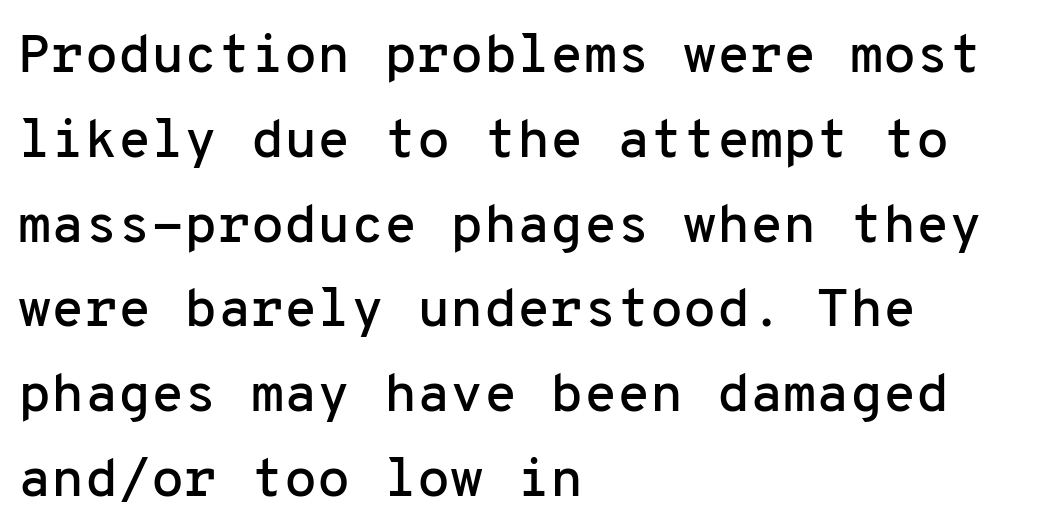
There is no visible air inserted between adjacent glyphs. Check where the strokes stop: nothing finishes them off — pure sans. Italic: no, the glyphs are upright roman. All the whitespace from short lines collects on the right. Vertically, the passage feels balanced, rows spaced as you'd expect. You could count columns in this text — the font is strictly monospaced.
